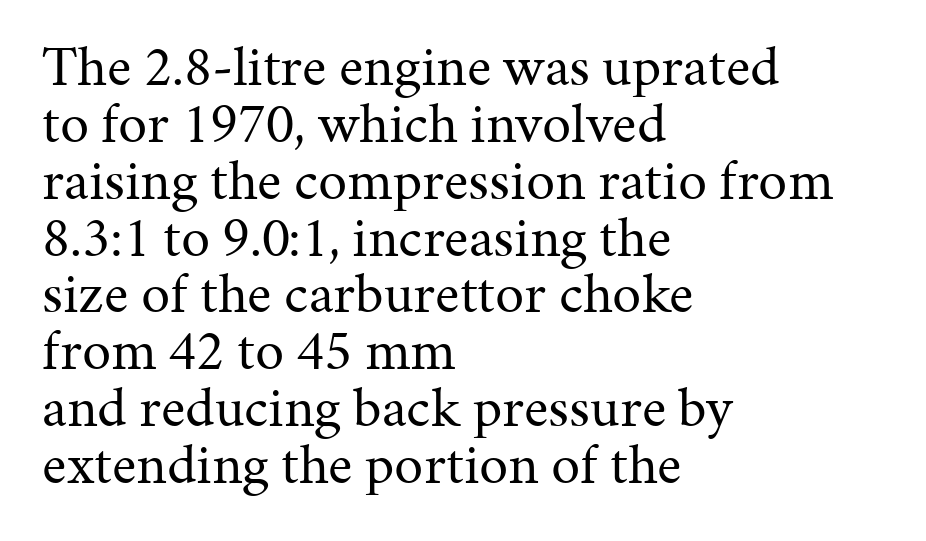
The image shows 58 px regular-weight serif type, upright; set left-aligned, tight line spacing (0.98x), normal letter spacing, not underlined; medium stroke contrast and a medium x-height.
